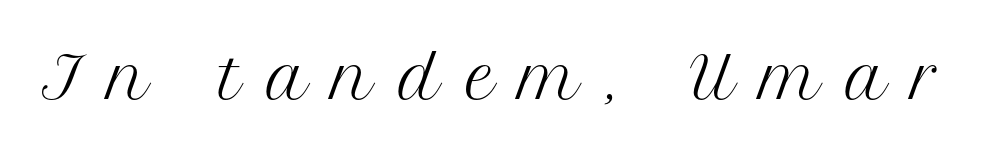
The letters carry serifs — small finishing strokes at the ends of their stems. Rule under the text: the space is simply empty. Someone cranked the tracking dial way up on this one. No chunkiness to these letters — they're not bold.
